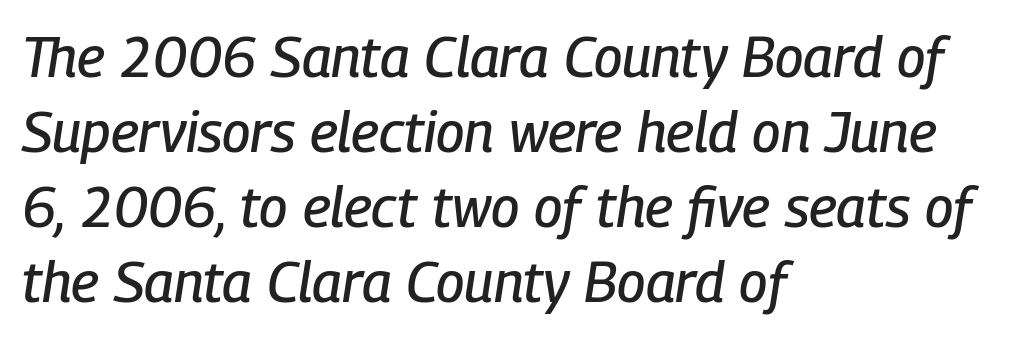
Does the copy run flush right? No — it runs flush left. These lines sit exactly where default settings would place them. The letters advance in unequal steps, a hallmark of proportional type. When letters slant like this, we call the style italic.
